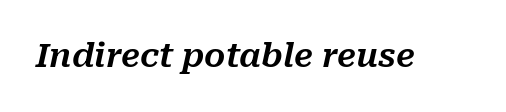
Style check: oblique. Observe the ordinary spacing: letters are neighbours, not strangers. Looks like regular typesetting: each glyph gets only the width it needs. Descenders hang freely into open space.
